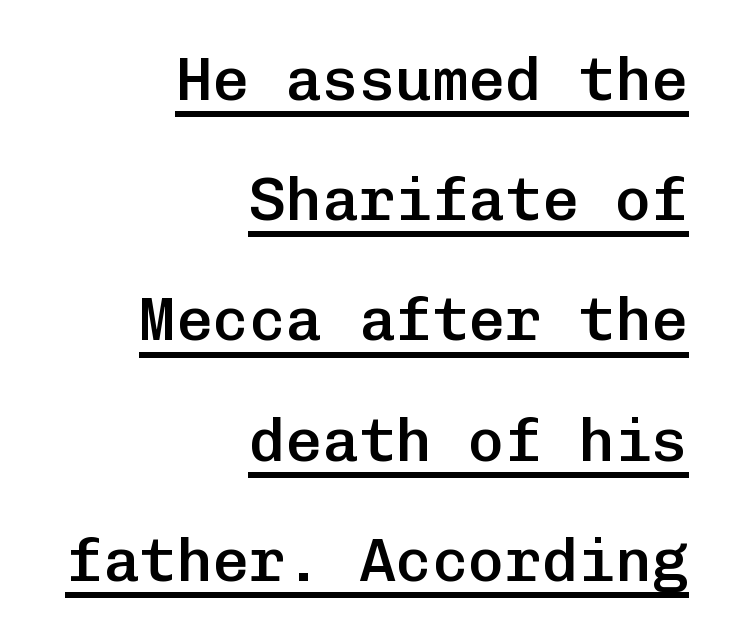
{"serif": "no", "italic": "no", "bold": "semi", "weight": "semibold", "width": "normal", "stroke_contrast": "low", "x_height": "medium", "monospaced": "yes", "underline": "yes", "align": "right", "line_spacing": "loose", "line_spacing_ratio": 1.97, "letter_spacing": "normal", "letter_spacing_em": 0.0, "glyph_px": 61}
